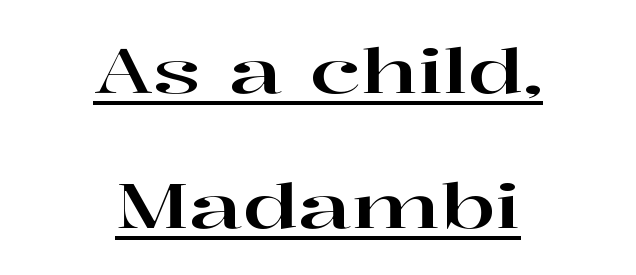
Q: Is the text italic (slanted)? A: No, it is upright.
Q: Is the typeface a serif or a sans-serif typeface? A: Serif.
Q: Is the text underlined? A: Yes.
Q: How is the paragraph aligned? A: Centered.
Q: Is the spacing between letters normal or unusually wide? A: Normal.
Q: Is the spacing between lines tight, normal or loose? A: Loose.
Q: Width (condensed, normal, or wide)? A: Wide.
Q: Stroke contrast? A: High.
Q: x-height? A: Medium.
Q: Monospaced? A: No.
